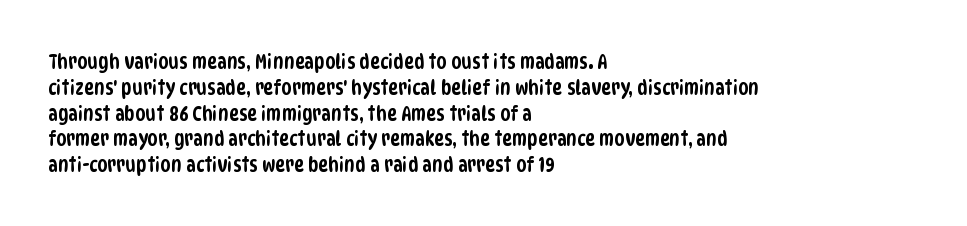
{"underline": "no", "align": "left", "line_spacing_ratio": 1.23, "letter_spacing": "normal", "letter_spacing_em": 0.0, "glyph_px": 21}
